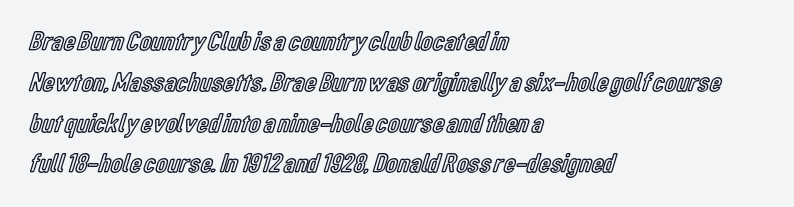
Descenders hang freely into open space. The rag falls on the right side of this text block. No extra tracking has been applied to these lines. Does the leading feel generous? No, just average.
